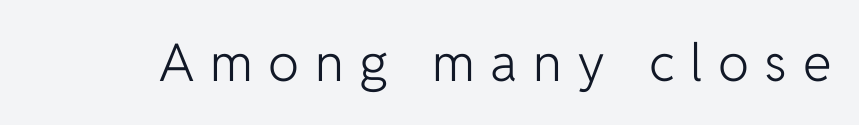
Short note: letters widely spaced. The glyphs in this specimen are sans serif. Looks like regular typesetting: each glyph gets only the width it needs. No italicization has been applied; the sample stays upright.
